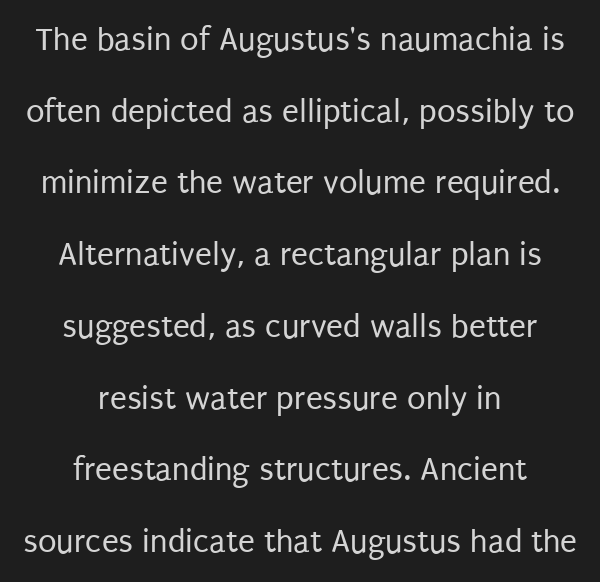
The image shows 34 px regular-weight, condensed sans-serif type, upright; set centered, loose line spacing (2.11x), normal letter spacing, not underlined; low stroke contrast and a large x-height.
